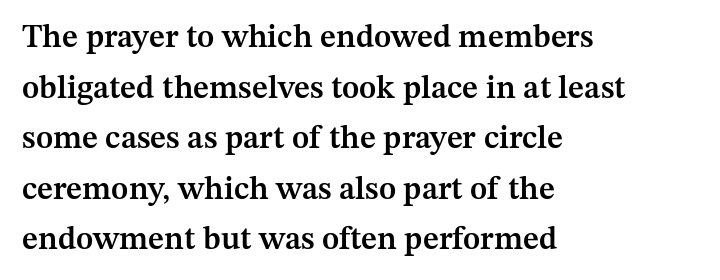
{"serif": "yes", "italic": "no", "bold": "semi", "weight": "semibold", "width": "normal", "stroke_contrast": "medium", "x_height": "medium", "monospaced": "no", "underline": "no", "align": "left", "line_spacing": "normal", "line_spacing_ratio": 1.58, "letter_spacing": "normal", "letter_spacing_em": 0.0, "glyph_px": 32}
